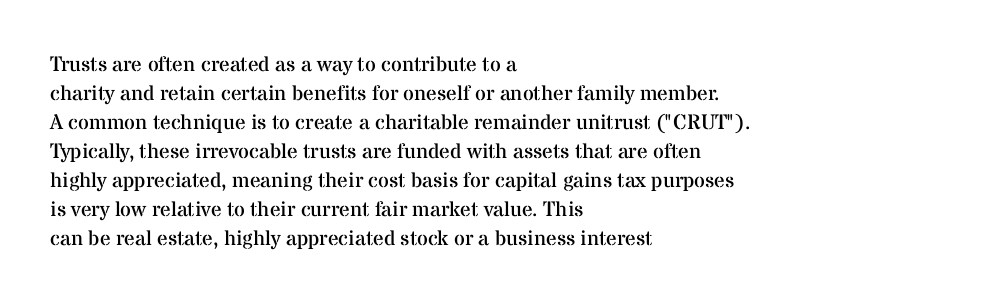
{"italic": "no", "bold": "no", "underline": "no", "align": "left", "line_spacing": "normal", "line_spacing_ratio": 1.38, "letter_spacing": "normal", "letter_spacing_em": 0.0, "glyph_px": 21}
